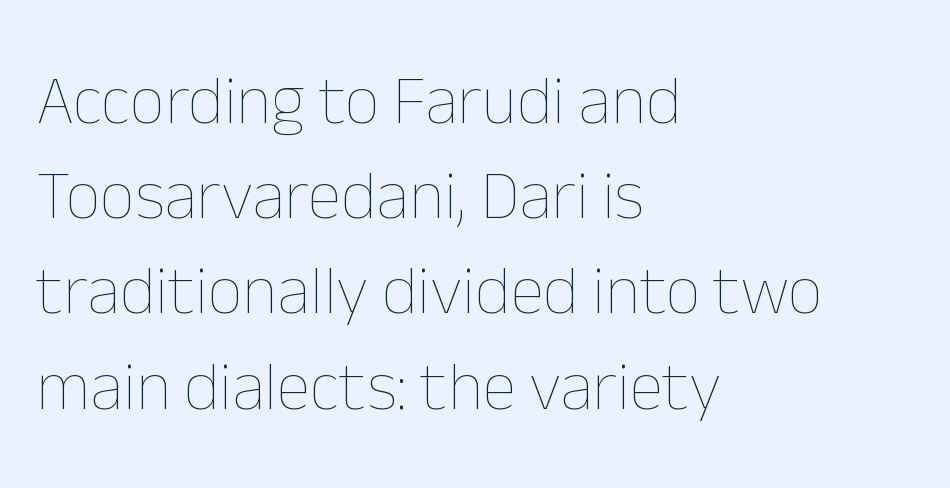
The image shows 69 px thin type, upright; set left-aligned, normal line spacing (1.38x), normal letter spacing, not underlined; low stroke contrast and a medium x-height.
